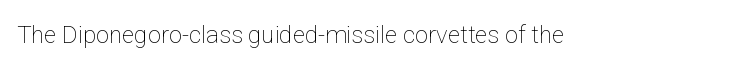
Only glyphs here, with clear space below each row. Notice how the stems are strictly vertical — no italics here. Between one letter and the next there's only the usual sliver of space. Is this a heavy cut? Hardly; it is regular or lighter.
